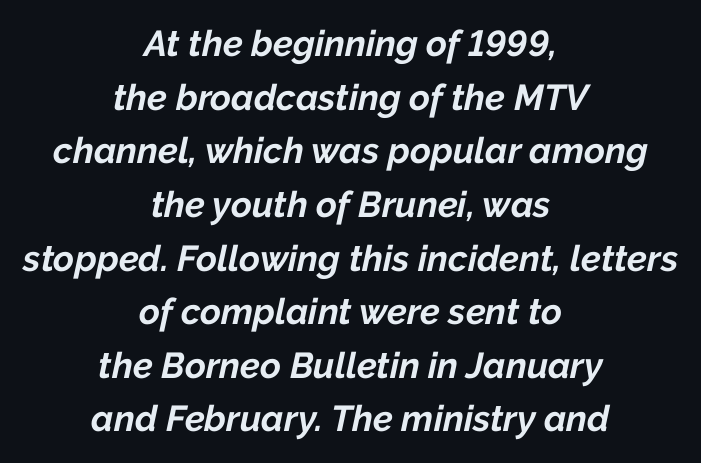
{"italic": "yes", "lean": "right", "slant_degrees": 12, "bold": "yes", "weight": "bold", "width": "normal", "stroke_contrast": "low", "x_height": "medium", "monospaced": "no", "underline": "no", "align": "center", "line_spacing": "normal", "line_spacing_ratio": 1.49, "letter_spacing": "normal", "letter_spacing_em": 0.0, "glyph_px": 36}
